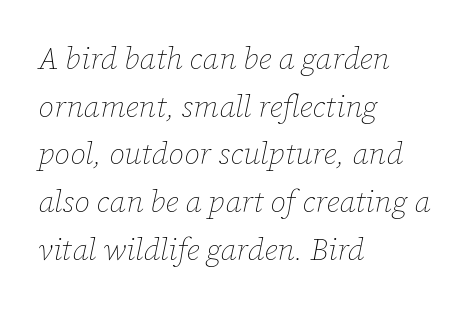
The font sits on the lighter half of the weight spectrum, regular included. Every row of glyphs begins at an identical x-position on the left. The glyphs look as if they've been sheared to an angle. Whoever set this chose a conventional vertical rhythm. Spacing between characters is what you'd get straight out of the box.
